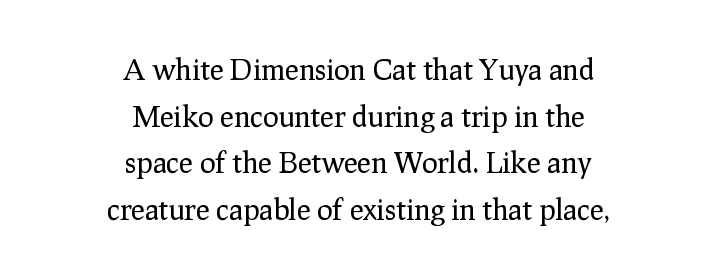
A typesetter would call this proportional, since set widths differ per character. This reads as an unemphasized weight, regular at the heaviest. Here the glyphs are tracked normally, forming tight word shapes. A student would call this center alignment; a typographer would say set centered.
